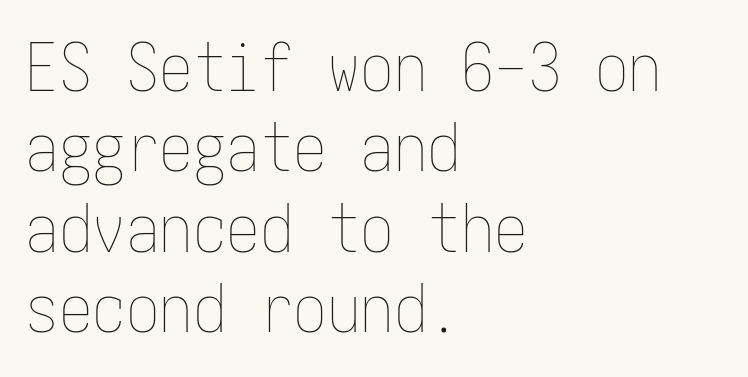
Weight: regular or lighter. The lettering holds an erect, upright posture throughout. This sample is left-justified, so line endings fall wherever the words run out. This sample uses plain, unmodified letter spacing. The gap between lines stays unmarked.
